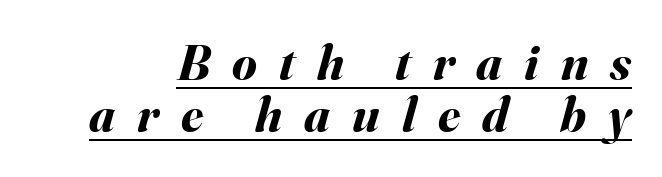
Has an underline been added? It has. The letters advance in unequal steps, a hallmark of proportional type. Slant detected: the letters are inclined. This block would grow much taller if given ordinary leading; it's compressed now. The letters are bold, with thick, heavy strokes.
